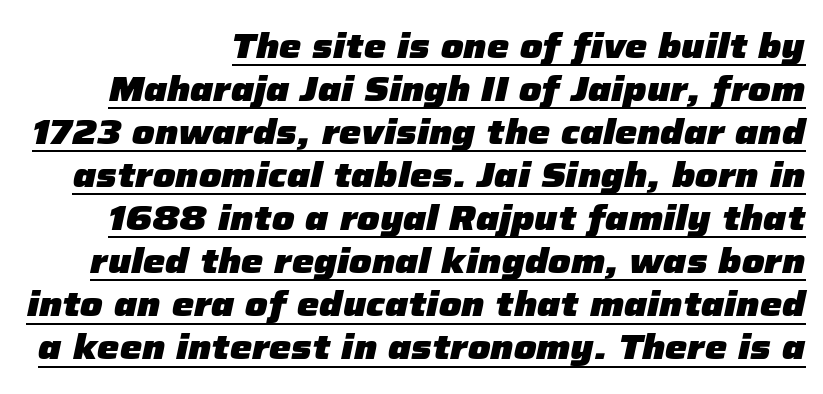
The image shows 35 px heavy type, italic (leaning right); set line spacing 1.23x, normal letter spacing, underlined; low stroke contrast and a medium x-height.
